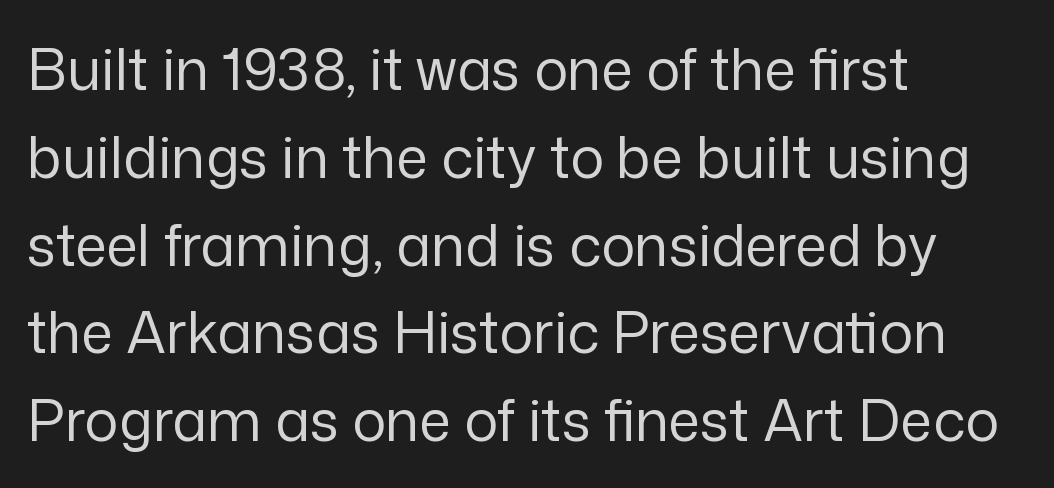
The image shows 57 px regular-weight sans-serif type, upright; set left-aligned, normal line spacing (1.54x), normal letter spacing, not underlined; low stroke contrast and a medium x-height.
